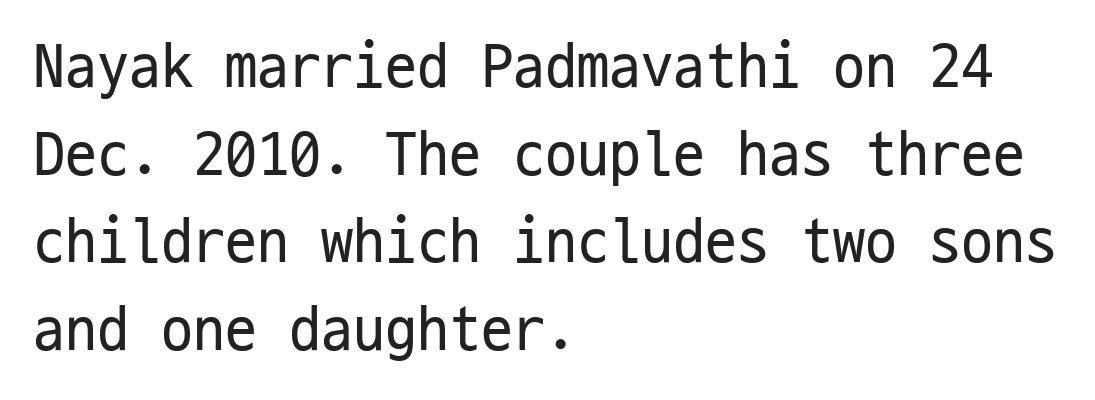
The rendering uses a moderate line-height, typical for paragraphs. Casual observation: everything's shoved over to the left. The strip under each line holds only bare page. No extra tracking has been applied to these lines. Compared with a typical body face, this is equally light or lighter still.
